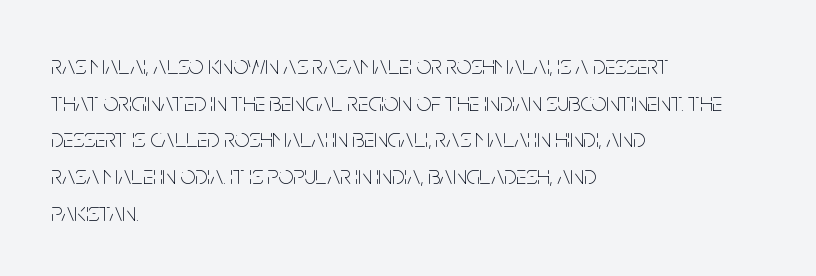
Q: Is the text bold? A: No.
Q: Is the text italic (slanted)? A: No, it is upright.
Q: Is the text underlined? A: No.
Q: How is the paragraph aligned? A: Left-aligned.
Q: Is the spacing between letters normal or unusually wide? A: Normal.
Q: Is the spacing between lines tight, normal or loose? A: Normal.
